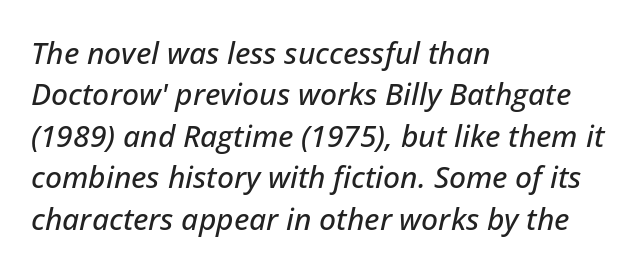
The image shows 30 px text type, italic (leaning right); set left-aligned, normal line spacing (1.38x), normal letter spacing, not underlined; low stroke contrast and a medium x-height.
